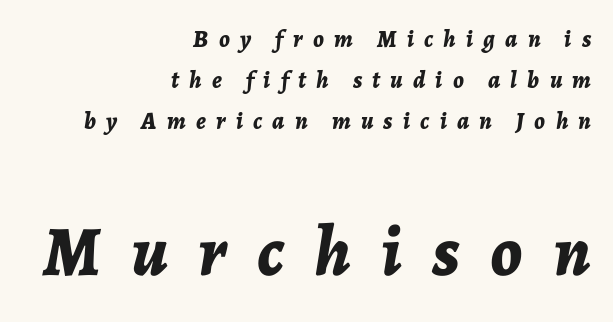
Q: Is the text bold? A: Yes.
Q: Is the text italic (slanted)? A: Yes, it leans right by about 7 degrees.
Q: Is the text underlined? A: No.
Q: How is the paragraph aligned? A: Right-aligned.
Q: Is the spacing between letters normal or unusually wide? A: Unusually wide.
Q: Which block of text is set in a larger size, the first (top) or the second (bottom)? A: The second (bottom) one.
Q: Width (condensed, normal, or wide)? A: Normal.
Q: Stroke contrast? A: Low.
Q: x-height? A: Medium.
Q: Monospaced? A: No.
